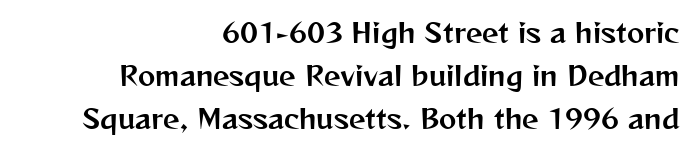
Q: Is the text italic (slanted)? A: No, it is upright.
Q: Is the text underlined? A: No.
Q: How is the paragraph aligned? A: Right-aligned.
Q: Is the spacing between letters normal or unusually wide? A: Normal.
Q: Is the spacing between lines tight, normal or loose? A: Normal.
